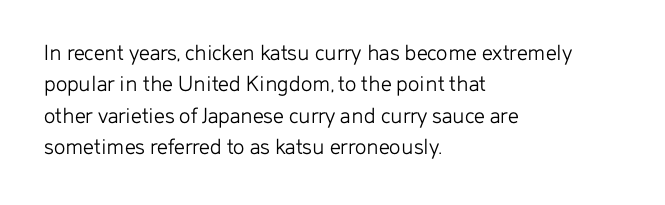
The image shows 24 px text type, upright; set left-aligned, normal line spacing (1.31x), normal letter spacing, not underlined.
